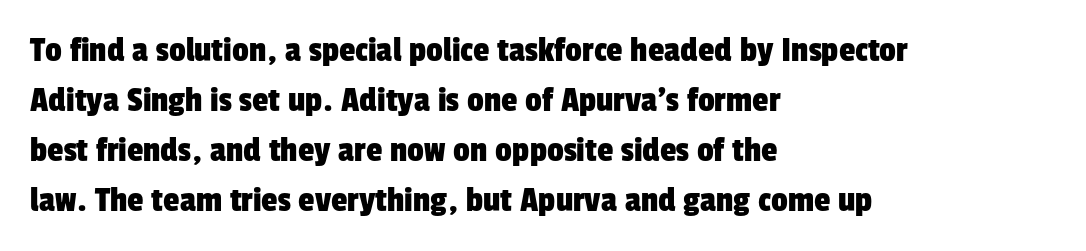
Q: Is the typeface a serif or a sans-serif typeface? A: Sans-serif.
Q: Is the text underlined? A: No.
Q: How is the paragraph aligned? A: Left-aligned.
Q: Is the spacing between letters normal or unusually wide? A: Normal.
Q: Is the spacing between lines tight, normal or loose? A: Normal.
Q: Width (condensed, normal, or wide)? A: Condensed.
Q: Stroke contrast? A: Low.
Q: x-height? A: Medium.
Q: Monospaced? A: No.
